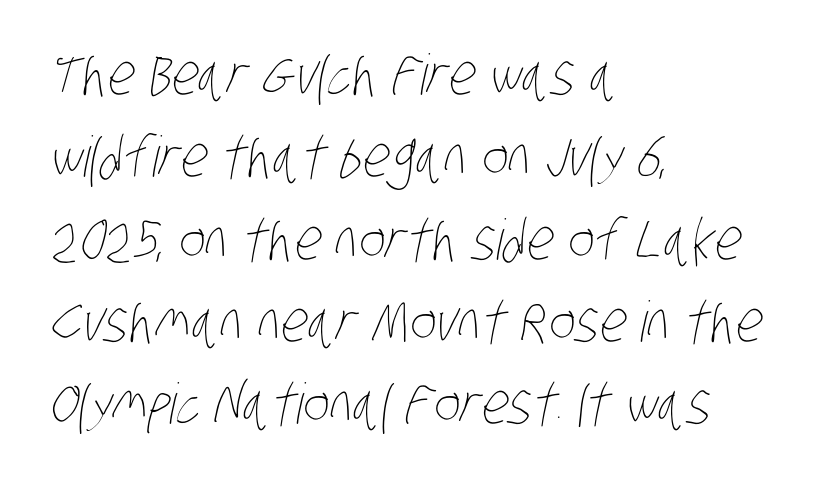
Q: Is the text bold? A: No.
Q: Is the text underlined? A: No.
Q: How is the paragraph aligned? A: Left-aligned.
Q: Is the spacing between letters normal or unusually wide? A: Normal.
Q: Is the spacing between lines tight, normal or loose? A: Normal.
Q: Width (condensed, normal, or wide)? A: Condensed.
Q: Stroke contrast? A: Low.
Q: x-height? A: Large.
Q: Monospaced? A: No.
